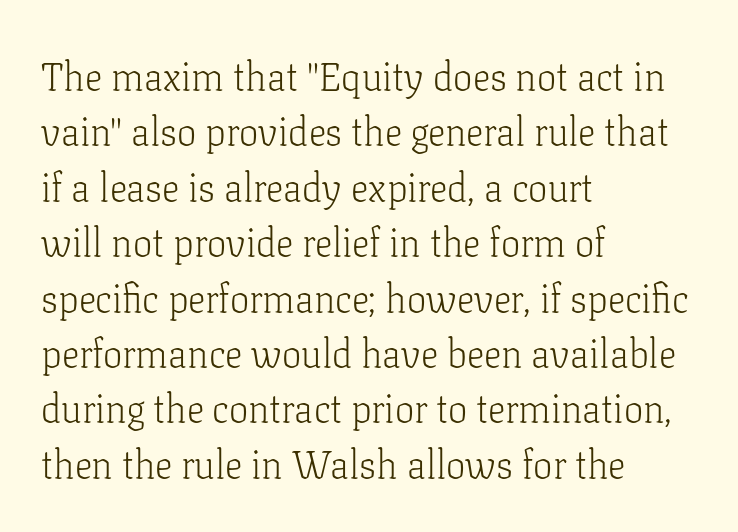
{"serif": "yes", "italic": "no", "bold": "no", "weight": "light", "width": "normal", "stroke_contrast": "low", "x_height": "medium", "monospaced": "no", "underline": "no", "align": "left", "line_spacing": "normal", "line_spacing_ratio": 1.42, "letter_spacing": "normal", "letter_spacing_em": 0.0, "glyph_px": 39}
